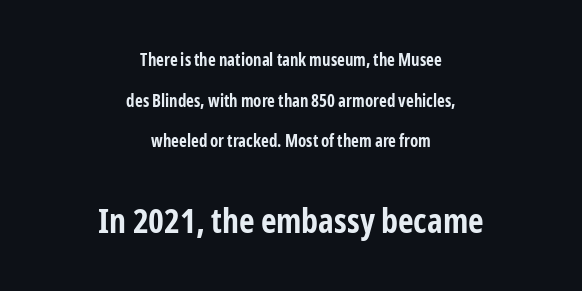
Q: Is the text bold? A: Yes.
Q: Is the text italic (slanted)? A: No, it is upright.
Q: Is the typeface a serif or a sans-serif typeface? A: Sans-serif.
Q: Is the text underlined? A: No.
Q: How is the paragraph aligned? A: Centered.
Q: Is the spacing between letters normal or unusually wide? A: Normal.
Q: Is the spacing between lines tight, normal or loose? A: Loose.
Q: Which block of text is set in a larger size, the first (top) or the second (bottom)? A: The second (bottom) one.
Q: Width (condensed, normal, or wide)? A: Condensed.
Q: Stroke contrast? A: Low.
Q: x-height? A: Medium.
Q: Monospaced? A: No.
